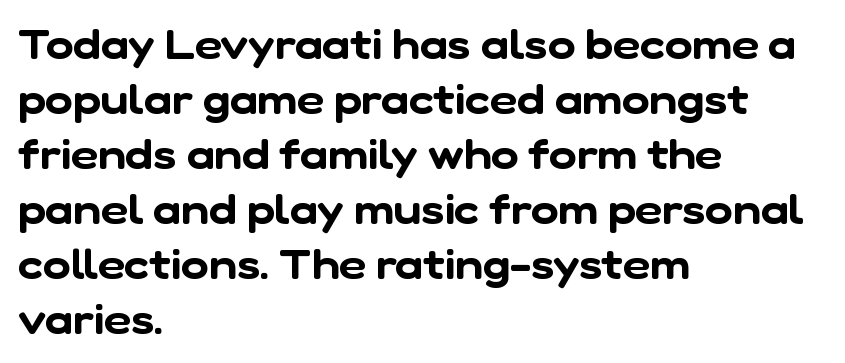
The image shows 42 px sans-serif type; set left-aligned, normal line spacing (1.31x), normal letter spacing, not underlined; low stroke contrast and a medium x-height.
